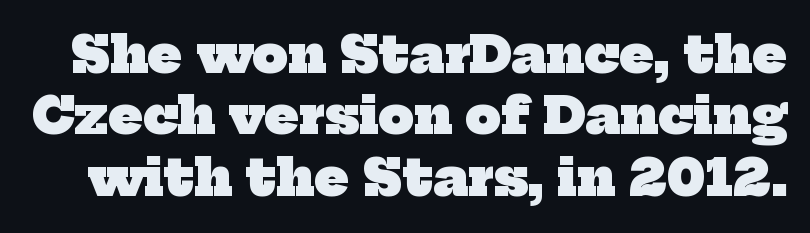
Tracking here is standard; glyphs follow each other at the usual distance. Unlike a clean sans, this face finishes its strokes with serifs. This sample has the flowing, uneven cadence of proportional lettering. The letters are bold, with thick, heavy strokes.
